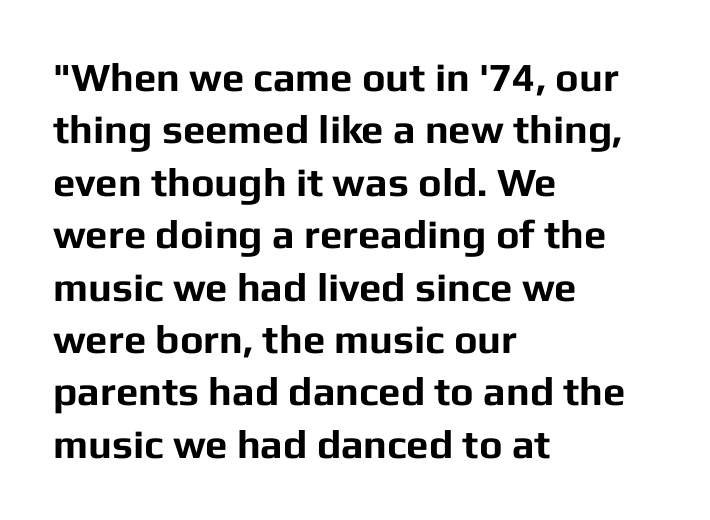
Q: Is the text bold? A: Yes.
Q: Is the text italic (slanted)? A: No, it is upright.
Q: Is the typeface a serif or a sans-serif typeface? A: Sans-serif.
Q: Is the text underlined? A: No.
Q: How is the paragraph aligned? A: Left-aligned.
Q: Is the spacing between letters normal or unusually wide? A: Normal.
Q: Is the spacing between lines tight, normal or loose? A: Normal.
Q: Width (condensed, normal, or wide)? A: Normal.
Q: Stroke contrast? A: Low.
Q: x-height? A: Medium.
Q: Monospaced? A: No.
